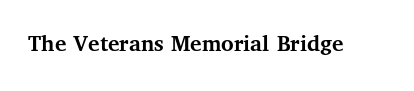
The image shows 24 px bold type, upright; set normal letter spacing, not underlined.
